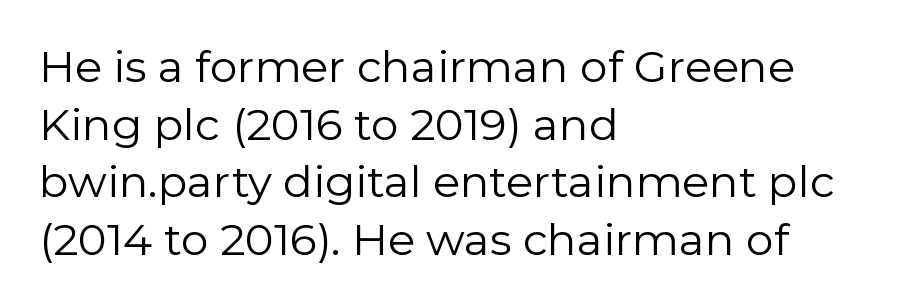
The image shows 44 px regular-weight sans-serif type, upright; set left-aligned, normal line spacing (1.31x), normal letter spacing, not underlined; low stroke contrast and a medium x-height.
